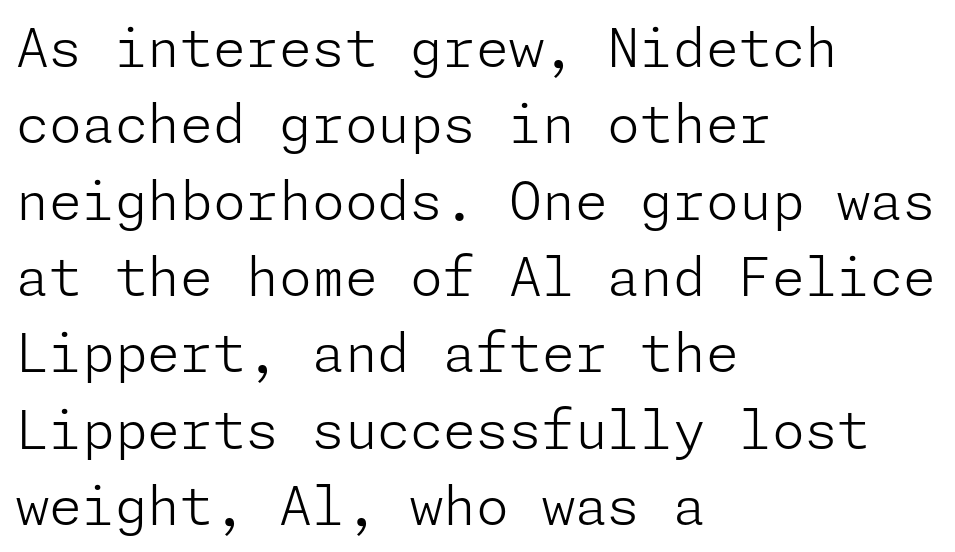
The image shows 53 px light sans-serif type, upright; set left-aligned, normal line spacing (1.44x), normal letter spacing, not underlined; low stroke contrast and a medium x-height.
